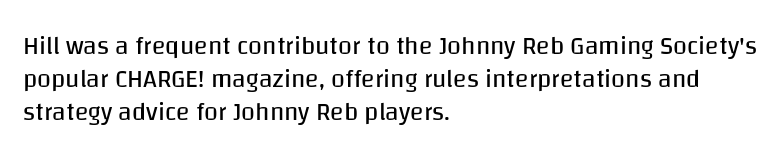
The setting favours the left margin, as ordinary paragraphs usually do. The letters stand upright; this is a roman face. Does the leading feel generous? No, just average. The passage shown has conventional tracking throughout. Each stroke keeps to a modest, everyday thickness or less.
